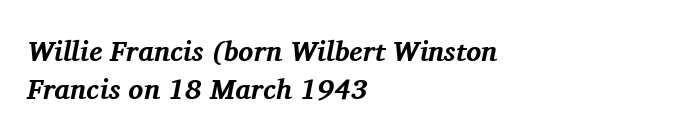
The image shows 28 px bold serif type, italic (leaning right); set left-aligned, normal line spacing (1.37x), normal letter spacing, not underlined; medium stroke contrast and a medium x-height.
